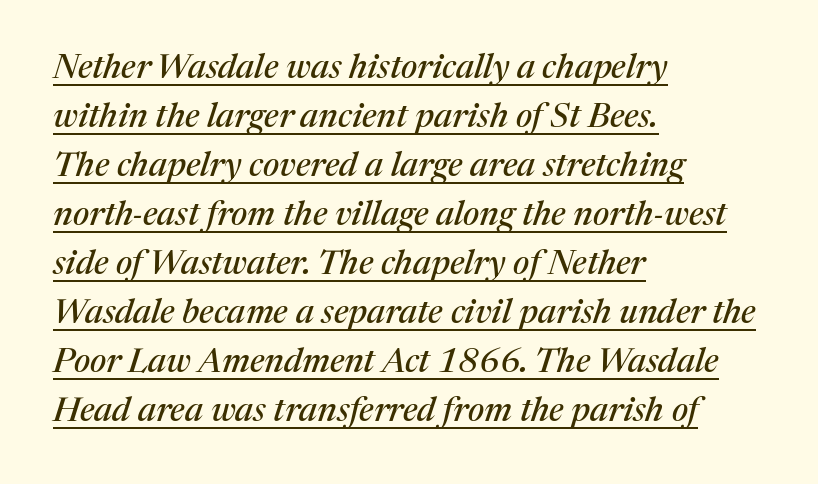
Notice how the stems are inclined rather than vertical — that's the hallmark of italics. Typographically, this falls in the serif category. Horizontally, the lines are justified to the leading edge only. Letter spacing: default. Glance below the letters and you will spot a drawn line. Each letter keeps its own natural width here, so spacing adapts to shape.
